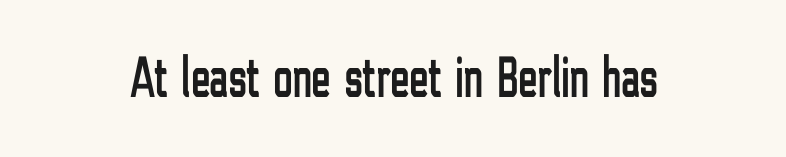
{"serif": "no", "italic": "no", "width": "condensed", "stroke_contrast": "low", "x_height": "medium", "monospaced": "no", "underline": "no", "letter_spacing": "normal", "letter_spacing_em": 0.0, "glyph_px": 58}
